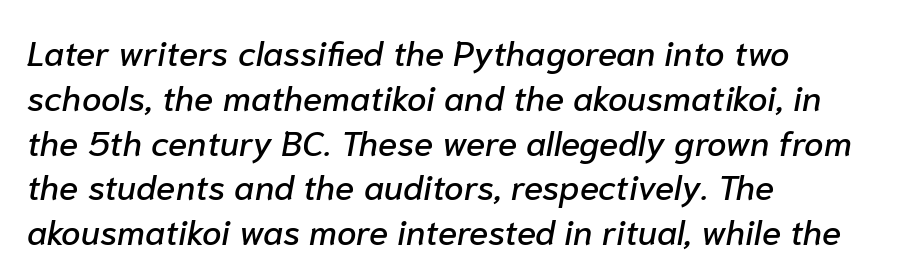
Q: Is the text italic (slanted)? A: Yes, it leans right by about 10 degrees.
Q: Is the text underlined? A: No.
Q: How is the paragraph aligned? A: Left-aligned.
Q: Is the spacing between letters normal or unusually wide? A: Normal.
Q: Is the spacing between lines tight, normal or loose? A: Normal.
Q: Width (condensed, normal, or wide)? A: Normal.
Q: Stroke contrast? A: Low.
Q: x-height? A: Medium.
Q: Monospaced? A: No.
